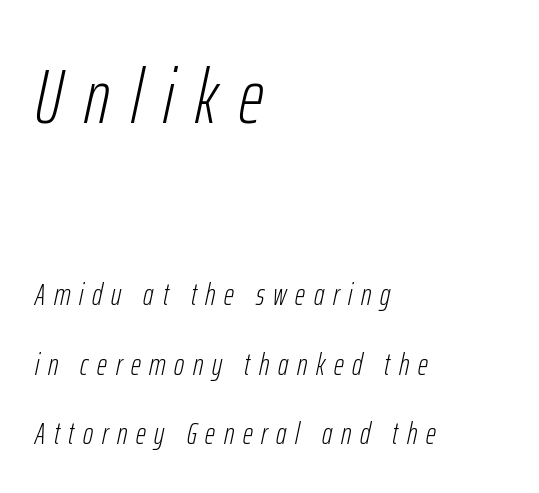
The image shows 77 px light, condensed type, italic (leaning right); set left-aligned, loose line spacing (2.24x), unusually wide letter spacing (+0.28 em), not underlined; the first (top) block is 2.48x larger; low stroke contrast and a medium x-height.
